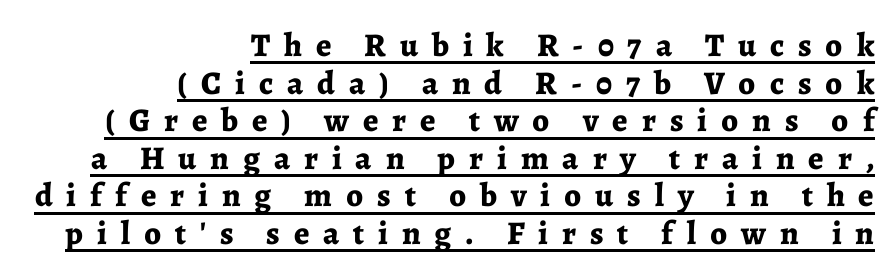
{"serif": "yes", "italic": "no", "bold": "yes", "weight": "bold", "width": "normal", "stroke_contrast": "low", "x_height": "medium", "monospaced": "no", "underline": "yes", "align": "right", "line_spacing": "tight", "line_spacing_ratio": 1.14, "letter_spacing": "wide", "letter_spacing_em": 0.42, "glyph_px": 33}
